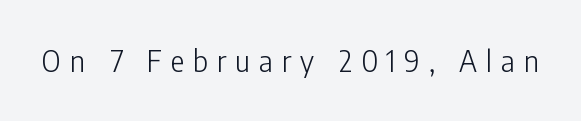
{"serif": "no", "italic": "no", "bold": "no", "weight": "light", "width": "condensed", "stroke_contrast": "low", "x_height": "medium", "monospaced": "no", "underline": "no", "letter_spacing": "wide", "letter_spacing_em": 0.31, "glyph_px": 29}
